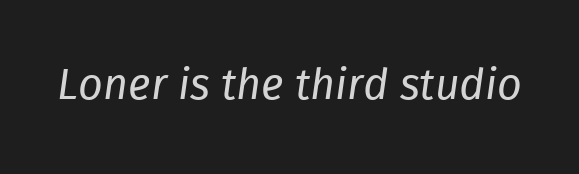
The image shows 43 px regular-weight type, italic (leaning right); set normal letter spacing, not underlined; low stroke contrast and a medium x-height.
